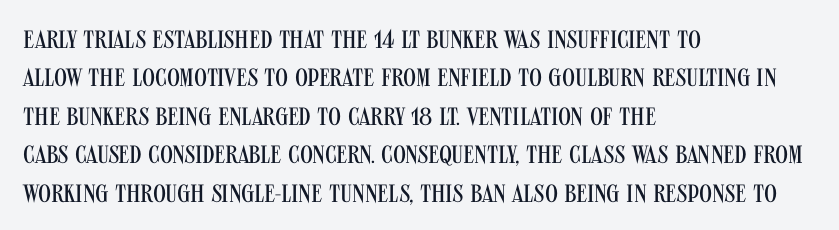
{"italic": "no", "bold": "no", "underline": "no", "align": "left", "line_spacing": "normal", "line_spacing_ratio": 1.54, "letter_spacing": "normal", "letter_spacing_em": 0.0, "glyph_px": 25}
